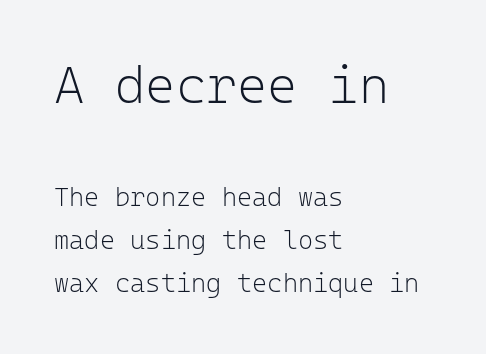
{"serif": "no", "italic": "no", "bold": "no", "weight": "light", "width": "normal", "stroke_contrast": "low", "x_height": "medium", "monospaced": "yes", "underline": "no", "align": "left", "line_spacing": "normal", "line_spacing_ratio": 1.65, "letter_spacing": "normal", "letter_spacing_em": 0.0, "larger_block": "first", "size_ratio": 2.0, "glyph_px": 52}
